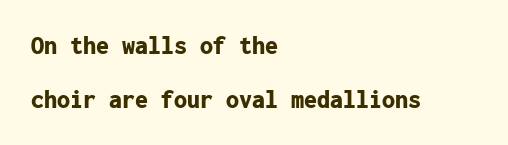
Q: Is the text bold? A: Yes.
Q: Is the text italic (slanted)? A: No, it is upright.
Q: Is the text underlined? A: No.
Q: How is the paragraph aligned? A: Left-aligned.
Q: Is the spacing between letters normal or unusually wide? A: Normal.
Q: Is the spacing between lines tight, normal or loose? A: Loose.
